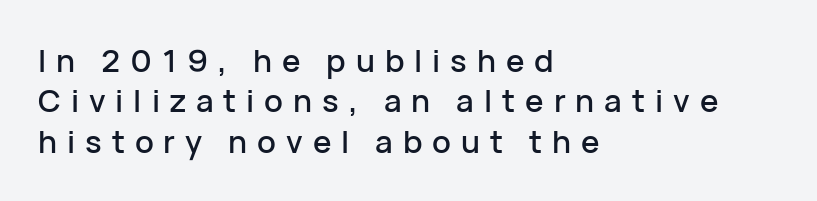
{"serif": "no", "italic": "no", "width": "normal", "stroke_contrast": "low", "x_height": "medium", "monospaced": "no", "underline": "no", "align": "left", "line_spacing": "normal", "line_spacing_ratio": 1.3, "letter_spacing": "wide", "letter_spacing_em": 0.32, "glyph_px": 31}
